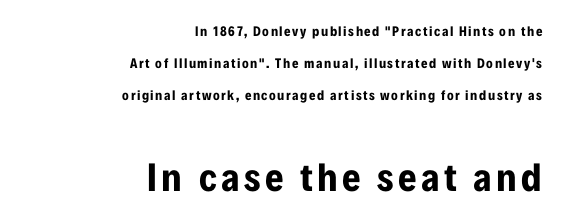
Q: Is the text bold? A: Yes.
Q: Is the text italic (slanted)? A: No, it is upright.
Q: Is the typeface a serif or a sans-serif typeface? A: Sans-serif.
Q: Is the text underlined? A: No.
Q: How is the paragraph aligned? A: Right-aligned.
Q: Is the spacing between lines tight, normal or loose? A: Loose.
Q: Which block of text is set in a larger size, the first (top) or the second (bottom)? A: The second (bottom) one.
Q: Width (condensed, normal, or wide)? A: Condensed.
Q: Stroke contrast? A: Low.
Q: x-height? A: Medium.
Q: Monospaced? A: No.
